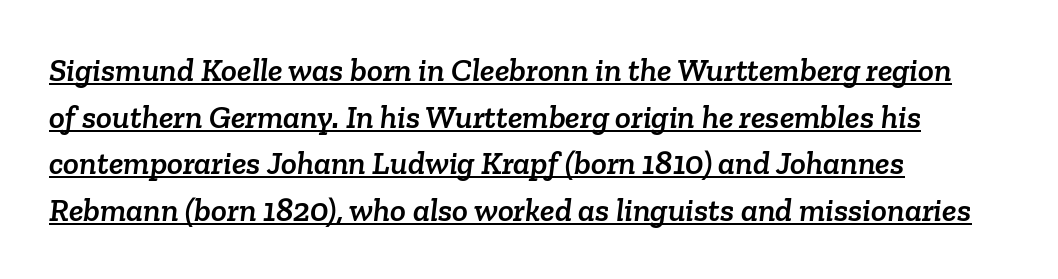
Q: Is the typeface a serif or a sans-serif typeface? A: Serif.
Q: Is the text underlined? A: Yes.
Q: How is the paragraph aligned? A: Left-aligned.
Q: Is the spacing between letters normal or unusually wide? A: Normal.
Q: Is the spacing between lines tight, normal or loose? A: Normal.
Q: Width (condensed, normal, or wide)? A: Normal.
Q: Stroke contrast? A: Low.
Q: x-height? A: Medium.
Q: Monospaced? A: No.
